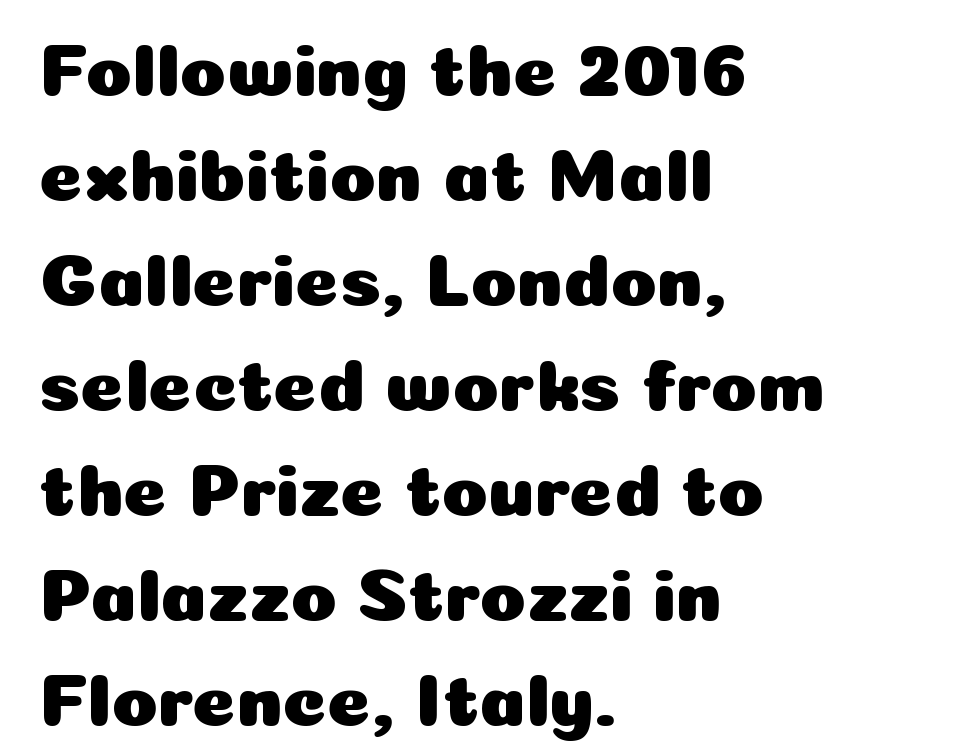
Q: Is the text italic (slanted)? A: No, it is upright.
Q: Is the typeface a serif or a sans-serif typeface? A: Sans-serif.
Q: Is the text underlined? A: No.
Q: How is the paragraph aligned? A: Left-aligned.
Q: Is the spacing between letters normal or unusually wide? A: Normal.
Q: Is the spacing between lines tight, normal or loose? A: Normal.
Q: Width (condensed, normal, or wide)? A: Normal.
Q: Stroke contrast? A: Low.
Q: x-height? A: Medium.
Q: Monospaced? A: No.
